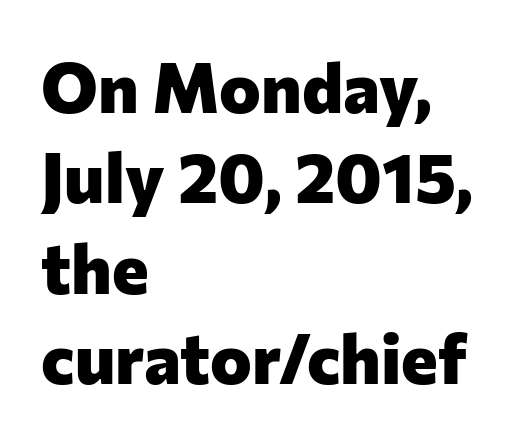
{"serif": "no", "italic": "no", "bold": "yes", "weight": "heavy", "width": "normal", "stroke_contrast": "low", "x_height": "medium", "monospaced": "no", "underline": "no", "align": "left", "line_spacing": "normal", "line_spacing_ratio": 1.29, "letter_spacing": "normal", "letter_spacing_em": 0.0, "glyph_px": 70}
